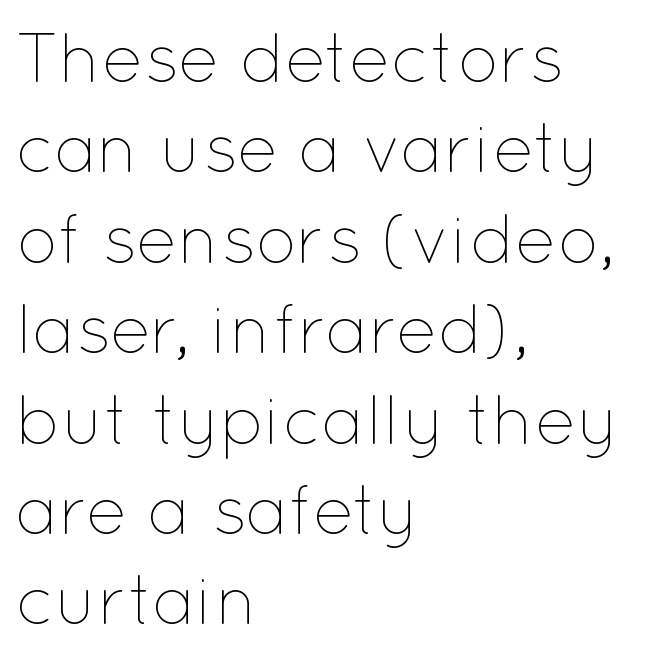
The letters advance in unequal steps, a hallmark of proportional type. Italic? Not at all — the glyphs are vertical. A typesetter would call this leading conventional body-copy spacing. Vertical stems look standard width or narrower in stroke.
